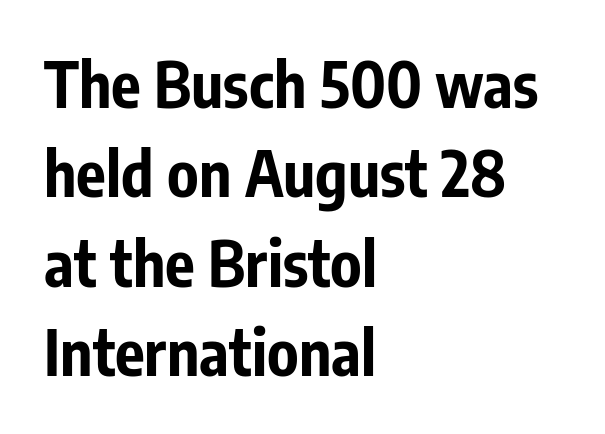
Is the letter spacing exaggerated? No — it looks like the ordinary default. Rendered with straight, roman letterforms. This sample is left-justified, so line endings fall wherever the words run out. The typesetting leans heavy: a genuine bold.
